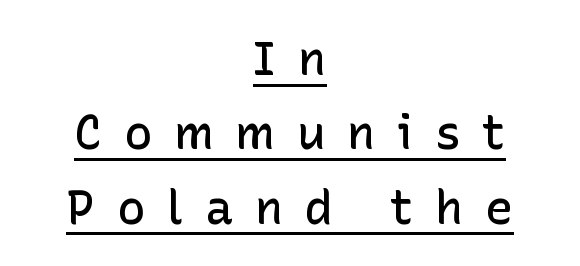
{"serif": "no", "italic": "no", "bold": "semi", "weight": "semibold", "width": "normal", "stroke_contrast": "low", "x_height": "medium", "monospaced": "no", "underline": "yes", "align": "center", "line_spacing": "normal", "line_spacing_ratio": 1.58, "letter_spacing": "wide", "letter_spacing_em": 0.46, "glyph_px": 47}
